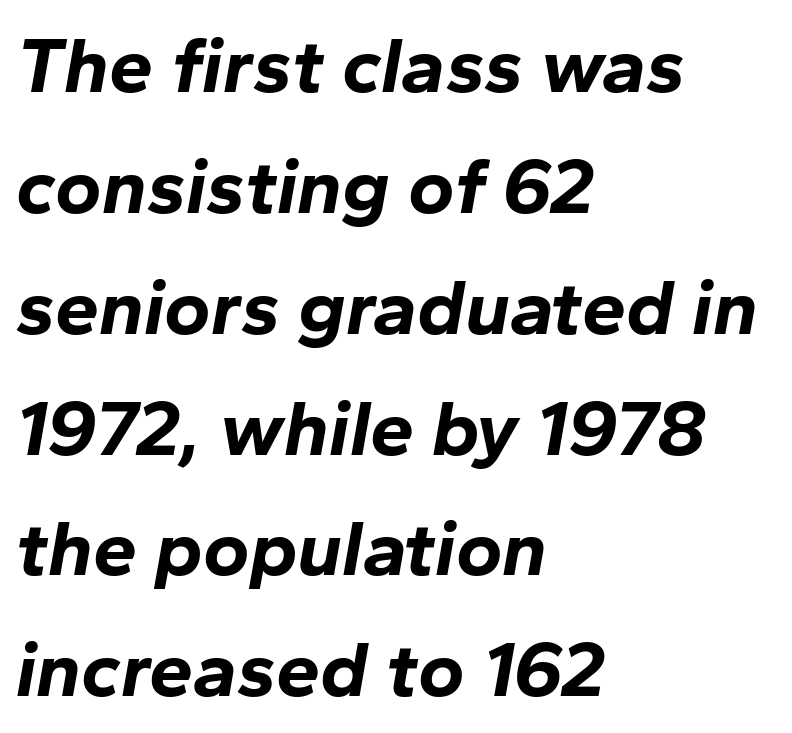
Q: Is the text bold? A: Yes.
Q: Is the text italic (slanted)? A: Yes, it leans right by about 10 degrees.
Q: Is the text underlined? A: No.
Q: How is the paragraph aligned? A: Left-aligned.
Q: Is the spacing between letters normal or unusually wide? A: Normal.
Q: Is the spacing between lines tight, normal or loose? A: Normal.
Q: Width (condensed, normal, or wide)? A: Normal.
Q: Stroke contrast? A: Low.
Q: x-height? A: Medium.
Q: Monospaced? A: No.
